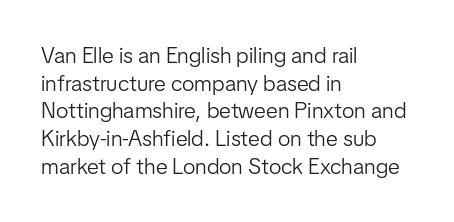
The image shows 22 px text type, upright; set left-aligned, normal line spacing (1.26x), normal letter spacing, not underlined.
